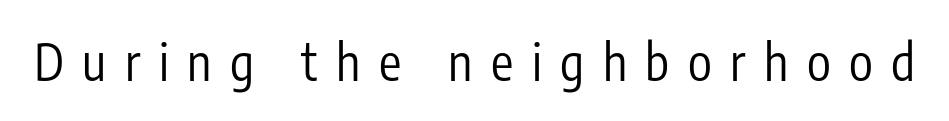
Q: Is the text bold? A: No.
Q: Is the text italic (slanted)? A: No, it is upright.
Q: Is the typeface a serif or a sans-serif typeface? A: Sans-serif.
Q: Is the text underlined? A: No.
Q: Is the spacing between letters normal or unusually wide? A: Unusually wide.
Q: Width (condensed, normal, or wide)? A: Condensed.
Q: Stroke contrast? A: Low.
Q: x-height? A: Medium.
Q: Monospaced? A: No.
